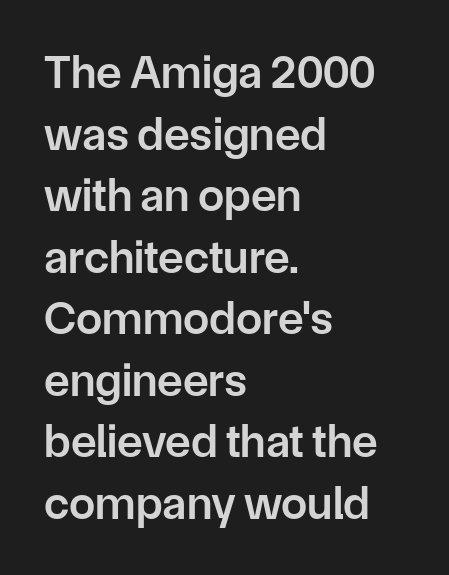
Q: Is the text bold? A: Semi-bold.
Q: Is the text italic (slanted)? A: No, it is upright.
Q: Is the typeface a serif or a sans-serif typeface? A: Sans-serif.
Q: Is the text underlined? A: No.
Q: How is the paragraph aligned? A: Left-aligned.
Q: Is the spacing between letters normal or unusually wide? A: Normal.
Q: Is the spacing between lines tight, normal or loose? A: Normal.
Q: Width (condensed, normal, or wide)? A: Normal.
Q: Stroke contrast? A: Low.
Q: x-height? A: Medium.
Q: Monospaced? A: No.
